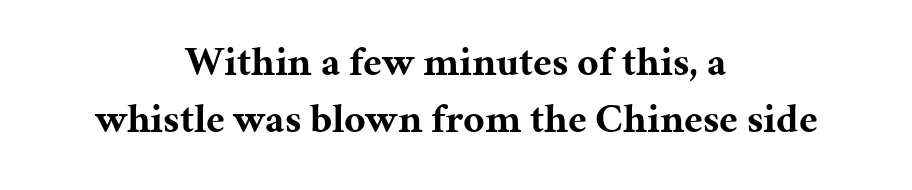
The image shows 41 px bold serif type, upright; set centered, normal line spacing (1.4x), normal letter spacing, not underlined; medium stroke contrast and a medium x-height.
